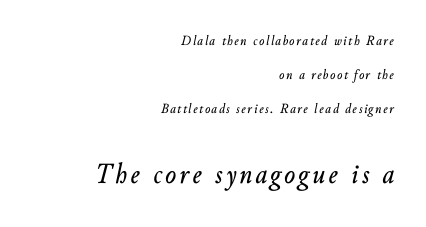
Underline: absent. The whole block is typeset with a tilt. Small over large — that's the arrangement of the two blocks here. The line-height multiplier appears high, well above default.
